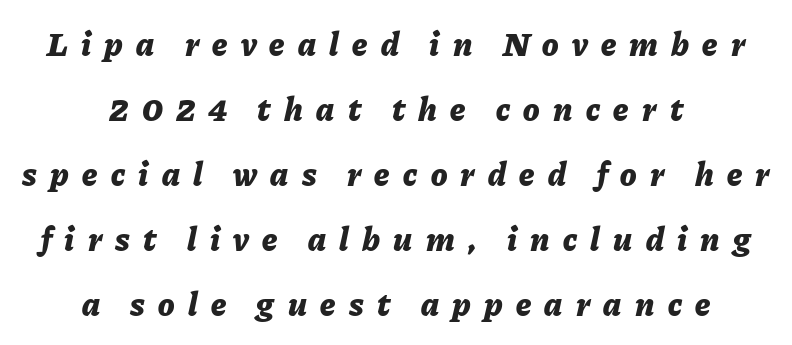
The zone under the glyphs is completely vacant. These lines are rendered in a variable-pitch font. The typesetter chose a symmetrical, centered arrangement here. Tall strokes in this sample are angled rather than plumb. Loosely led — the rows are spread out. Set as a true bold cut, around the 700 mark.
